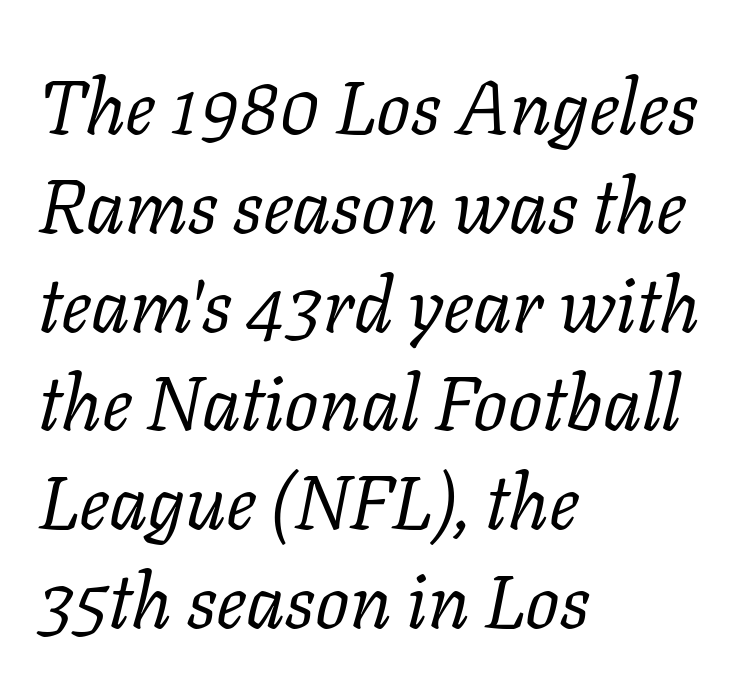
{"serif": "yes", "italic": "yes", "lean": "right", "slant_degrees": 11, "bold": "no", "weight": "regular", "width": "normal", "stroke_contrast": "low", "x_height": "medium", "monospaced": "no", "underline": "no", "align": "left", "line_spacing": "normal", "line_spacing_ratio": 1.3, "letter_spacing": "normal", "letter_spacing_em": 0.0, "glyph_px": 76}
